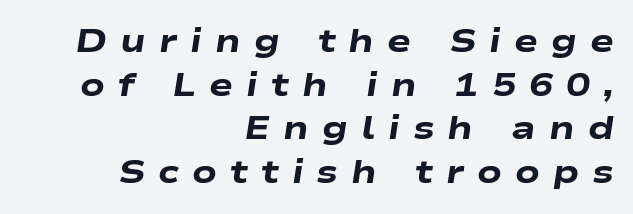
The image shows 32 px heavy, wide type, italic (leaning right); set right-aligned, normal line spacing (1.36x), unusually wide letter spacing (+0.41 em), not underlined; low stroke contrast and a medium x-height.
